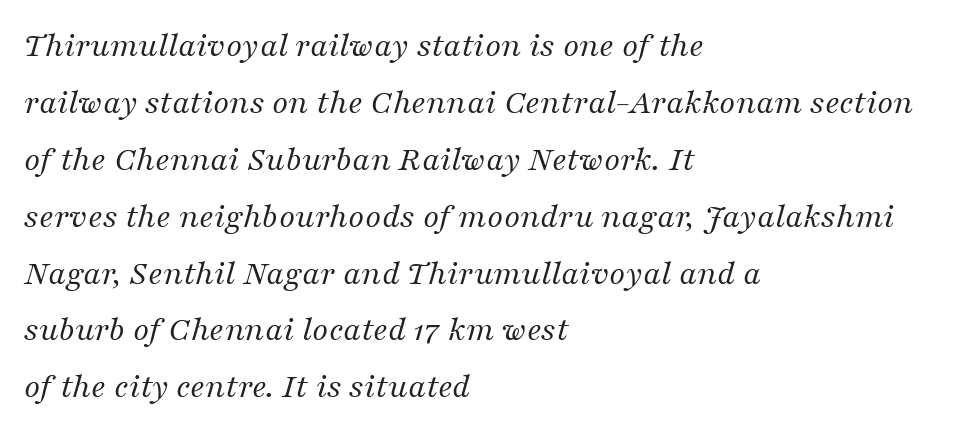
The image shows 36 px regular-weight serif type, italic (leaning right); set left-aligned, normal line spacing (1.58x), normal letter spacing, not underlined; medium stroke contrast and a medium x-height.
